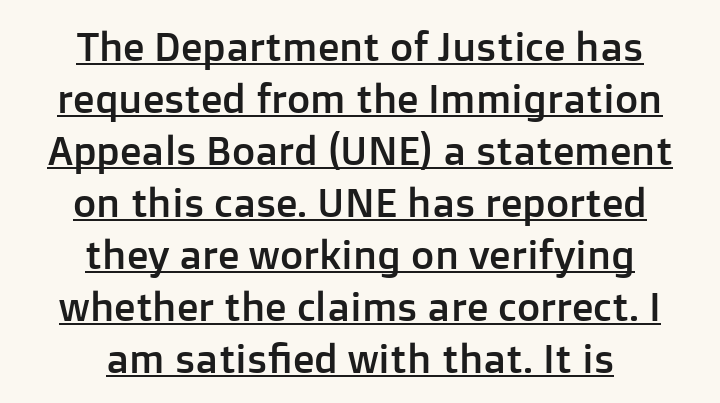
Think of a printed novel: that variable character pitch is what you see here. Is there much room between lines? A standard amount, neither cramped nor airy. The rag falls on both sides of this text block equally. The letterforms sit shoulder to shoulder at normal distance. The specimen includes a rule beneath the text block's lines.
